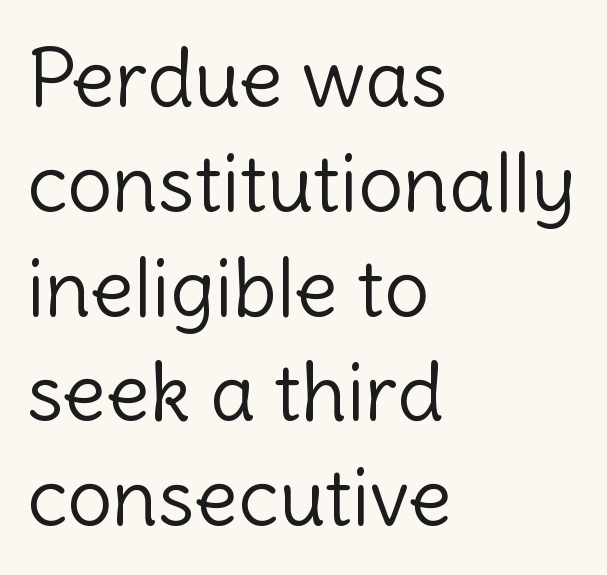
The image shows 80 px light sans-serif type, upright; set left-aligned, normal line spacing (1.31x), normal letter spacing, not underlined; a medium x-height.
